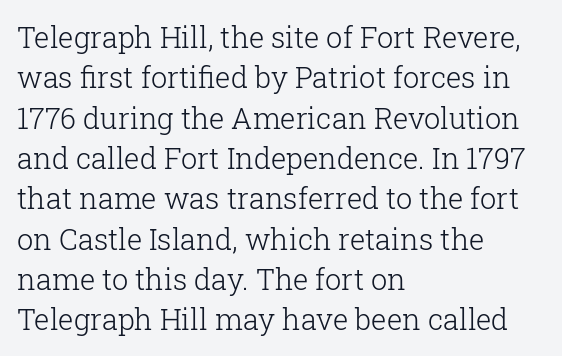
Q: Is the text bold? A: No.
Q: Is the text italic (slanted)? A: No, it is upright.
Q: Is the typeface a serif or a sans-serif typeface? A: Serif.
Q: Is the text underlined? A: No.
Q: How is the paragraph aligned? A: Left-aligned.
Q: Is the spacing between letters normal or unusually wide? A: Normal.
Q: Is the spacing between lines tight, normal or loose? A: Normal.
Q: Width (condensed, normal, or wide)? A: Normal.
Q: Stroke contrast? A: Low.
Q: x-height? A: Medium.
Q: Monospaced? A: No.
